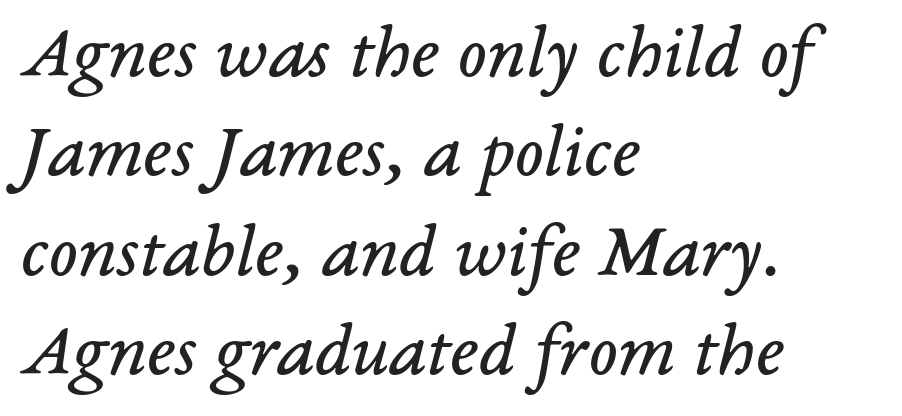
The image shows 77 px regular-weight serif type, italic (leaning right); set left-aligned, normal line spacing (1.29x), normal letter spacing, not underlined; low stroke contrast and a medium x-height.
